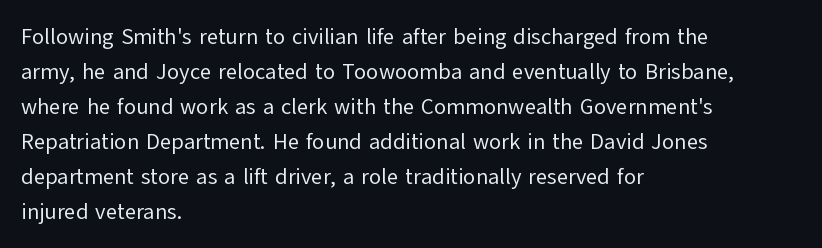
Q: Is the text bold? A: No.
Q: Is the text italic (slanted)? A: No, it is upright.
Q: Is the text underlined? A: No.
Q: How is the paragraph aligned? A: Left-aligned.
Q: Is the spacing between letters normal or unusually wide? A: Normal.
Q: Is the spacing between lines tight, normal or loose? A: Normal.
